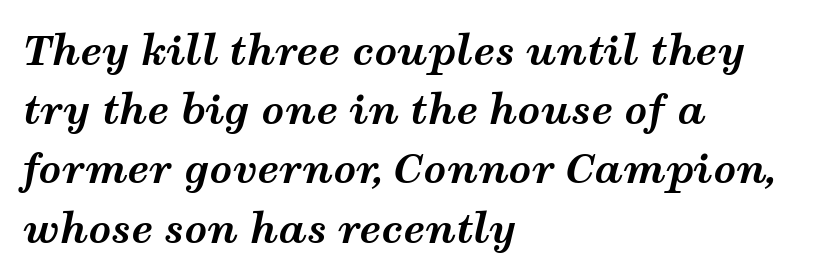
Q: Is the text bold? A: Yes.
Q: Is the text italic (slanted)? A: Yes, it leans right by about 12 degrees.
Q: Is the text underlined? A: No.
Q: How is the paragraph aligned? A: Left-aligned.
Q: Is the spacing between letters normal or unusually wide? A: Normal.
Q: Is the spacing between lines tight, normal or loose? A: Normal.
Q: Width (condensed, normal, or wide)? A: Wide.
Q: Stroke contrast? A: Medium.
Q: x-height? A: Medium.
Q: Monospaced? A: No.
